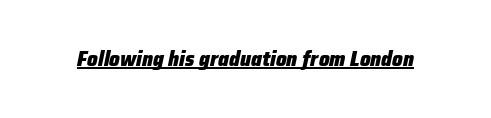
It's the slanting kind of type. Underlined type. The typesetting leans heavy: a genuine bold. Standard letterfit; no display-style spreading of the glyphs.
